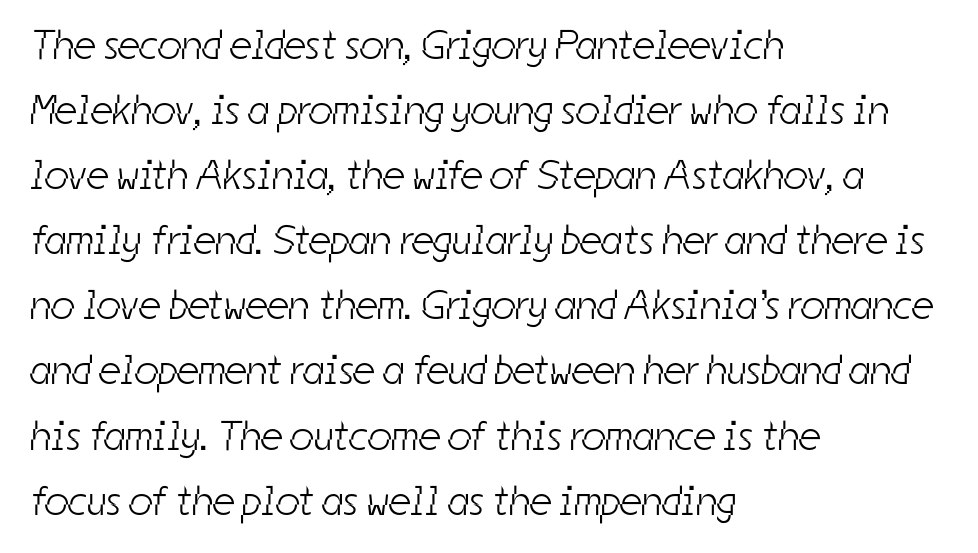
{"serif": "no", "bold": "no", "weight": "light", "width": "condensed", "stroke_contrast": "low", "x_height": "medium", "monospaced": "no", "underline": "no", "align": "left", "line_spacing": "normal", "line_spacing_ratio": 1.55, "letter_spacing": "normal", "letter_spacing_em": 0.0, "glyph_px": 42}
